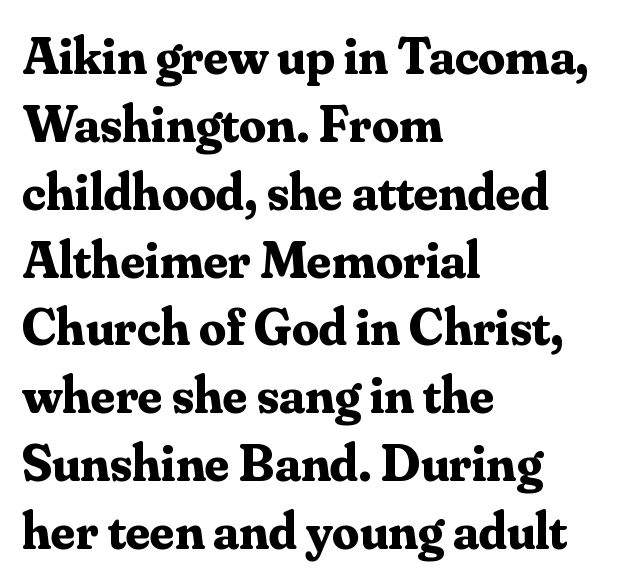
The image shows 53 px bold serif type, upright; set left-aligned, normal line spacing (1.28x), normal letter spacing, not underlined; medium stroke contrast and a small x-height.
